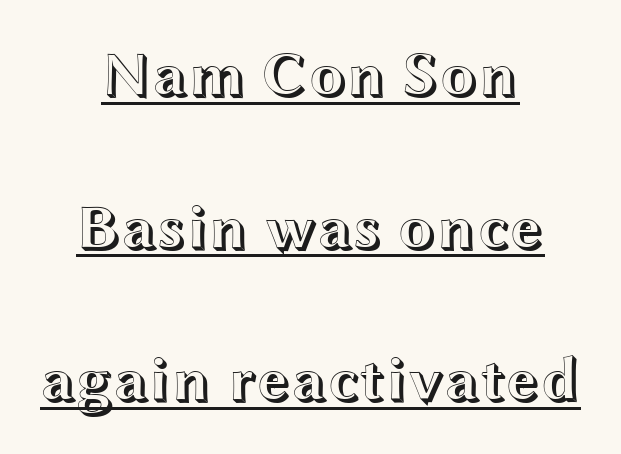
The image shows 62 px wide type, upright; set centered, loose line spacing (2.46x), normal letter spacing, underlined; a medium x-height.
